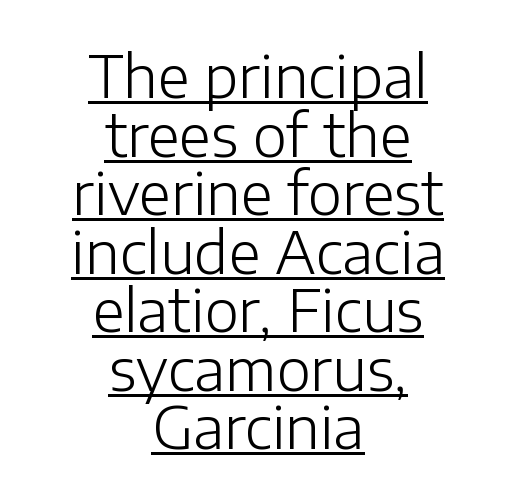
The rendering uses natural spacing where letterforms have individual widths. Neither beginnings nor endings align; midpoints do. Ink coverage per letter is moderate at most. Upright lettering throughout. Reading down the column, the eye jumps only a short way to each next line. This sample uses plain, unmodified letter spacing.
